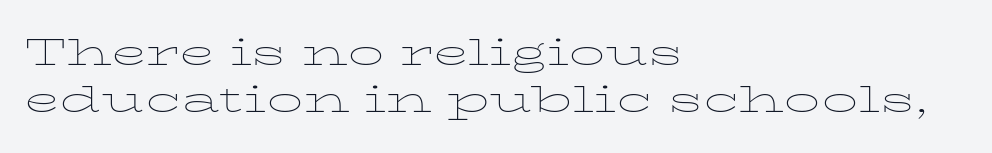
{"serif": "yes", "italic": "no", "bold": "no", "weight": "thin", "width": "wide", "stroke_contrast": "low", "x_height": "medium", "monospaced": "no", "underline": "no", "align": "left", "line_spacing": "normal", "line_spacing_ratio": 1.31, "letter_spacing": "normal", "letter_spacing_em": 0.0, "glyph_px": 36}
